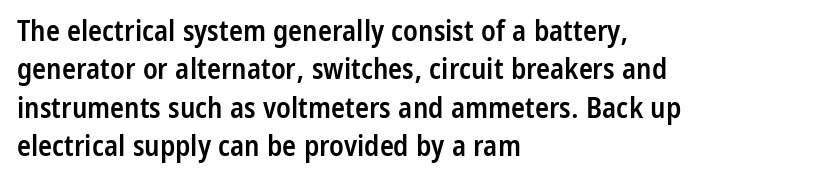
The image shows 29 px semibold, condensed sans-serif type, upright; set left-aligned, normal line spacing (1.32x), normal letter spacing, not underlined; low stroke contrast and a medium x-height.
